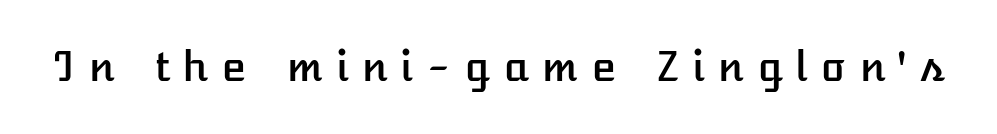
{"italic": "no", "width": "normal", "stroke_contrast": "low", "x_height": "medium", "monospaced": "no", "underline": "no", "letter_spacing": "wide", "letter_spacing_em": 0.32, "glyph_px": 41}
